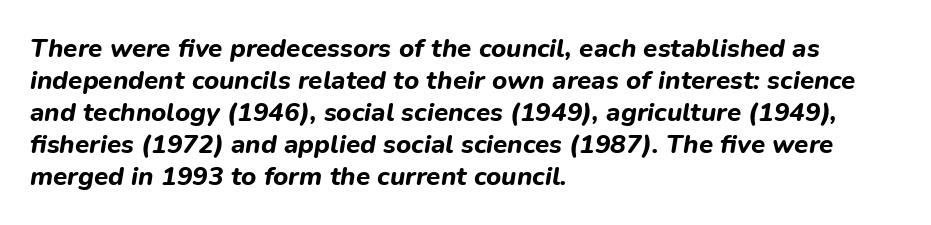
Between one letter and the next there's only the usual sliver of space. Layout note: lines flush left. Does the weight exceed regular? Yes, all the way to bold. The words here are not underlined.
